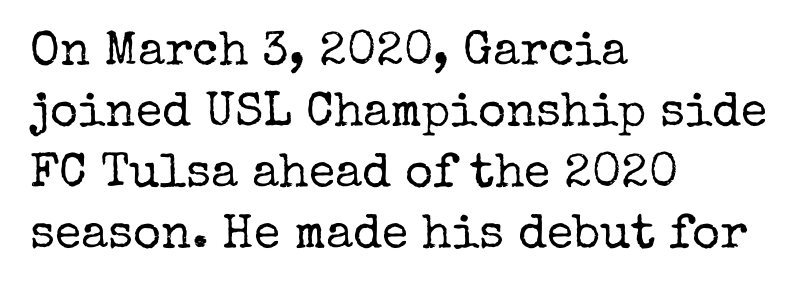
The image shows 48 px regular-weight serif type, upright; set left-aligned, normal line spacing (1.27x), normal letter spacing, not underlined; low stroke contrast and a medium x-height.
